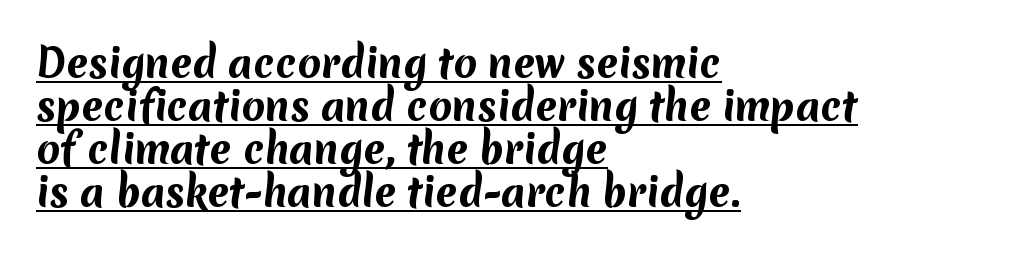
These lines are rendered in a variable-pitch font. The lines are packed closely together with very little leading. Does the copy run flush right? No — it runs flush left. The rendering uses a bold face; every stroke is thick and dark. Stroke terminals: plain, sans-serif. Caption: standard tracking, unaltered.
